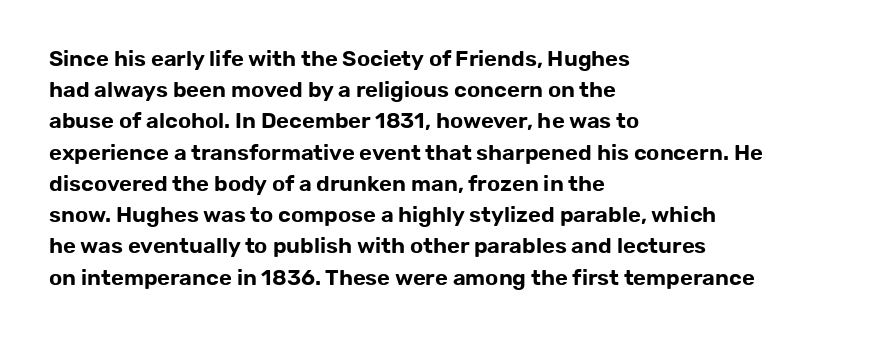
Nope, not italic — everything's standing straight. You could call the tracking neutral — neither tight nor loose. Descenders hang freely into open space. Vertical spacing — default. The compositor pushed each line to the left boundary.
